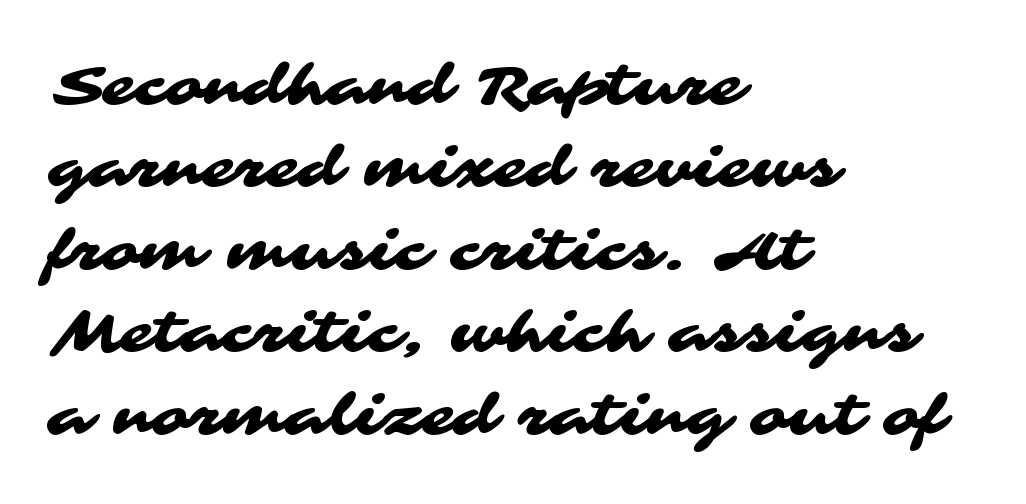
{"serif": "no", "width": "wide", "stroke_contrast": "medium", "x_height": "medium", "monospaced": "no", "underline": "no", "align": "left", "line_spacing": "normal", "line_spacing_ratio": 1.5, "letter_spacing": "normal", "letter_spacing_em": 0.0, "glyph_px": 55}
